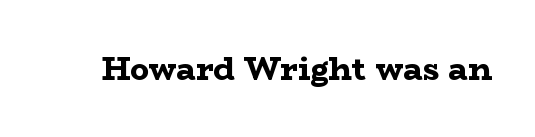
The image shows 32 px bold, wide serif type, upright; set normal letter spacing, not underlined; low stroke contrast and a medium x-height.
